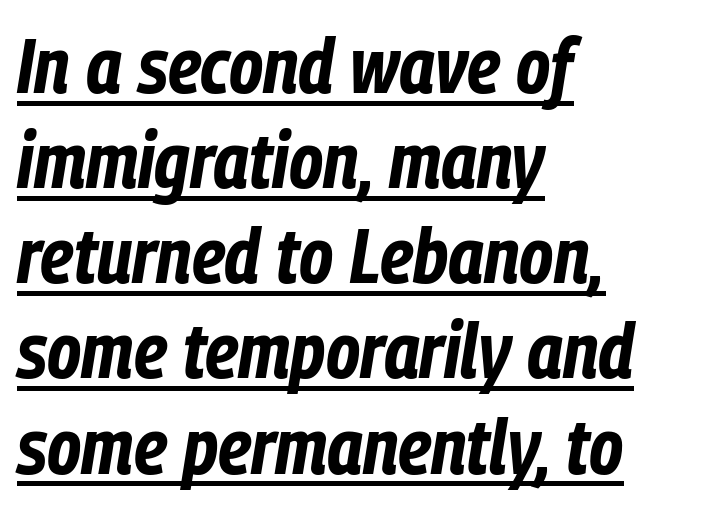
Think of a printed novel: that variable character pitch is what you see here. The rag falls on the right side of this text block. Strong, thick strokes mark this as bold type. Would a proofreader flag this as italicized? Yes. Somebody hit Ctrl+U on this one — the words are underlined.
